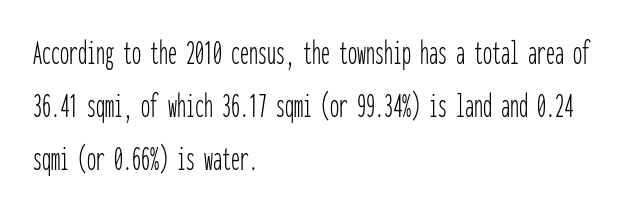
The passage shown is typed in a monospace face where columns stay perfectly aligned. Serif or sans? Sans — the stroke terminals are bare. Alignment: flush left. The baseline area is clear. Vertical strokes here are truly vertical.
